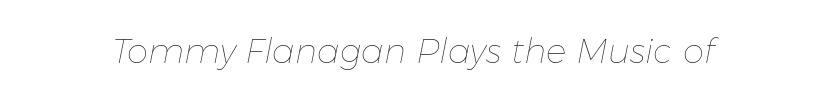
The face used here is proportionally spaced, like ordinary book or web type. The type is set solid horizontally, with unmodified tracking. The gap between lines stays unmarked. You can tell it's italic because the verticals aren't actually vertical. The typesetting does not lean heavy: it is not bold.
